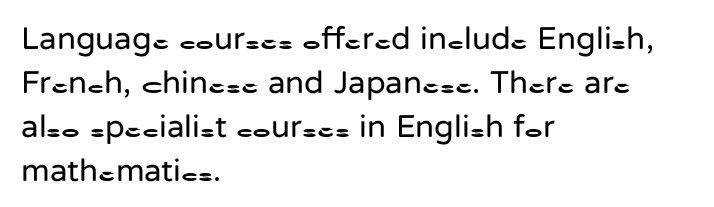
{"serif": "no", "italic": "no", "bold": "no", "weight": "regular", "width": "normal", "stroke_contrast": "low", "x_height": "medium", "monospaced": "no", "underline": "no", "align": "left", "line_spacing": "normal", "line_spacing_ratio": 1.37, "letter_spacing": "normal", "letter_spacing_em": 0.0, "glyph_px": 32}
